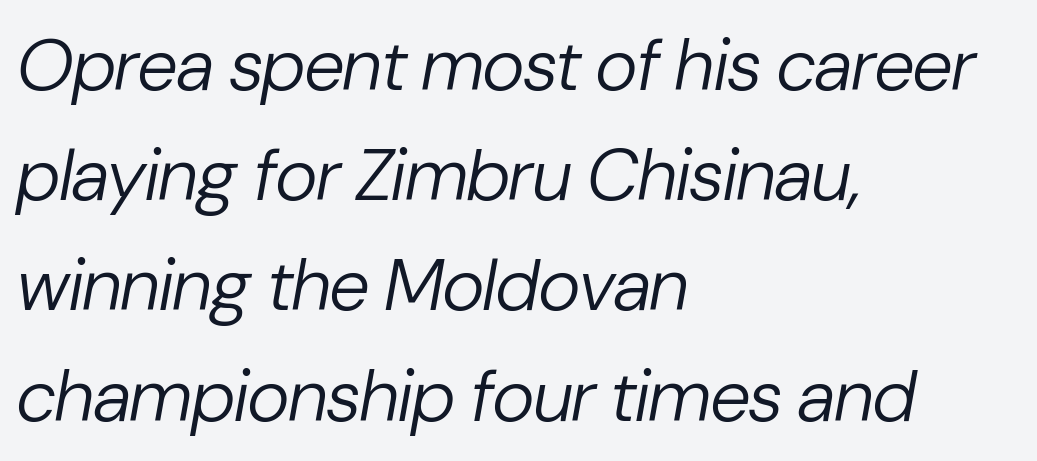
Q: Is the text bold? A: No.
Q: Is the text italic (slanted)? A: Yes, it leans right by about 10 degrees.
Q: Is the text underlined? A: No.
Q: How is the paragraph aligned? A: Left-aligned.
Q: Is the spacing between letters normal or unusually wide? A: Normal.
Q: Is the spacing between lines tight, normal or loose? A: Normal.
Q: Width (condensed, normal, or wide)? A: Normal.
Q: Stroke contrast? A: Low.
Q: x-height? A: Medium.
Q: Monospaced? A: No.
